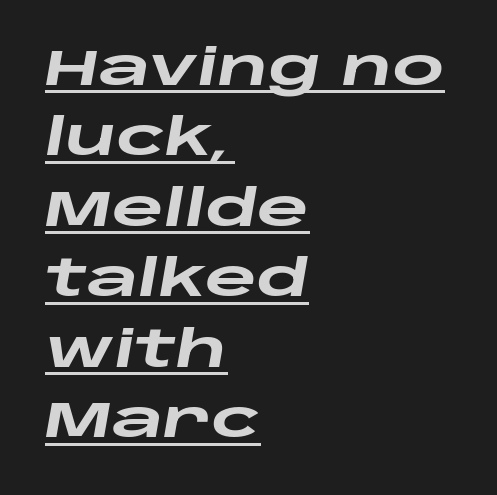
Q: Is the text bold? A: Yes.
Q: Is the text italic (slanted)? A: Yes, it leans right by about 10 degrees.
Q: Is the text underlined? A: Yes.
Q: How is the paragraph aligned? A: Left-aligned.
Q: Is the spacing between letters normal or unusually wide? A: Normal.
Q: Is the spacing between lines tight, normal or loose? A: Normal.
Q: Width (condensed, normal, or wide)? A: Wide.
Q: Stroke contrast? A: Low.
Q: x-height? A: Large.
Q: Monospaced? A: No.
